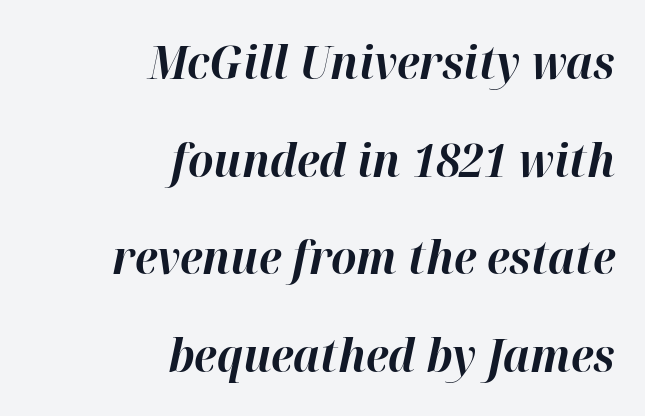
Q: Is the text bold? A: Yes.
Q: Is the text italic (slanted)? A: Yes, it leans right by about 12 degrees.
Q: Is the text underlined? A: No.
Q: How is the paragraph aligned? A: Right-aligned.
Q: Is the spacing between letters normal or unusually wide? A: Normal.
Q: Is the spacing between lines tight, normal or loose? A: Loose.
Q: Width (condensed, normal, or wide)? A: Normal.
Q: Stroke contrast? A: High.
Q: x-height? A: Medium.
Q: Monospaced? A: No.
